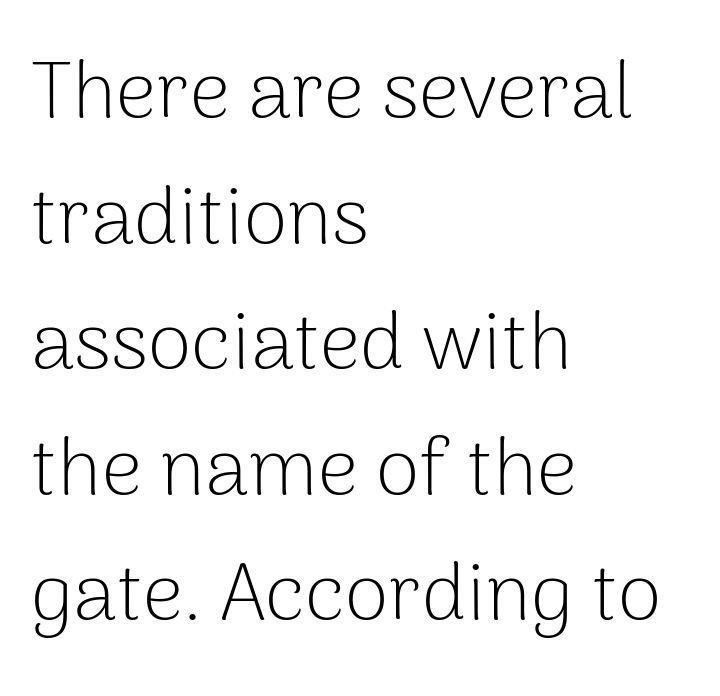
Q: Is the text bold? A: No.
Q: Is the text italic (slanted)? A: No, it is upright.
Q: Is the typeface a serif or a sans-serif typeface? A: Sans-serif.
Q: Is the text underlined? A: No.
Q: How is the paragraph aligned? A: Left-aligned.
Q: Is the spacing between letters normal or unusually wide? A: Normal.
Q: Is the spacing between lines tight, normal or loose? A: Normal.
Q: Width (condensed, normal, or wide)? A: Normal.
Q: Stroke contrast? A: Low.
Q: x-height? A: Medium.
Q: Monospaced? A: No.
